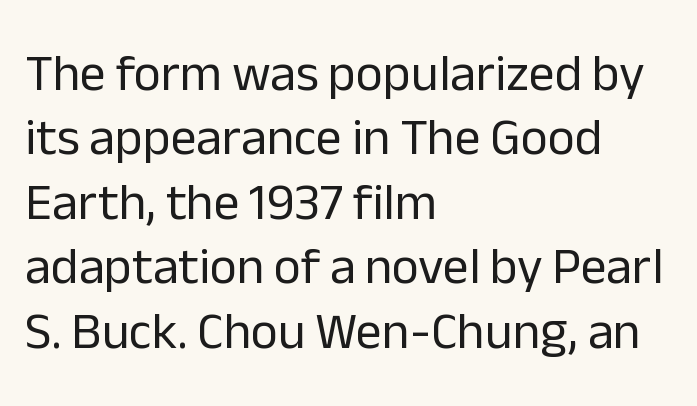
The letters advance in unequal steps, a hallmark of proportional type. Just letters on the line, the space beneath them empty. The text block is weighted toward the left margin, trailing off unevenly rightward. The axis of the letterforms is exactly vertical. The characters display no serif detailing; their extremities are plain. Honestly, the letter spacing is just normal — you wouldn't notice it.
